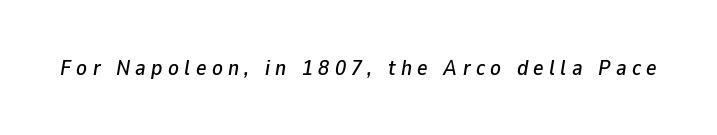
{"italic": "yes", "lean": "right", "slant_degrees": 9, "underline": "no", "letter_spacing": "wide", "letter_spacing_em": 0.24, "glyph_px": 22}
